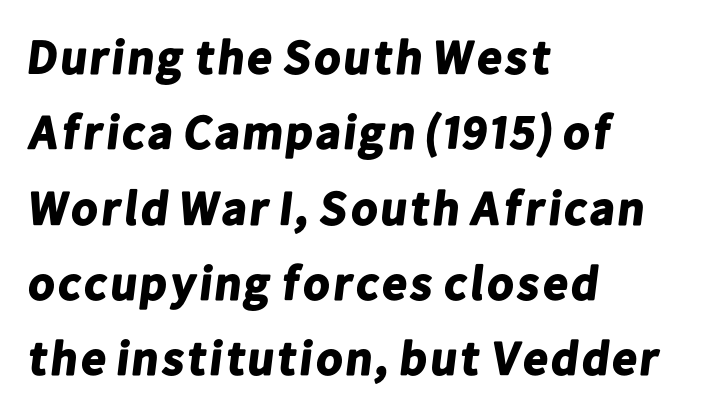
Line starts are locked; line ends wander. Do the characters align in a grid? No, the font is proportional. Strong, thick strokes mark this as bold type. Each new line begins a customary step beneath the previous one. Standard letterfit; no display-style spreading of the glyphs. The words here are not underlined.
